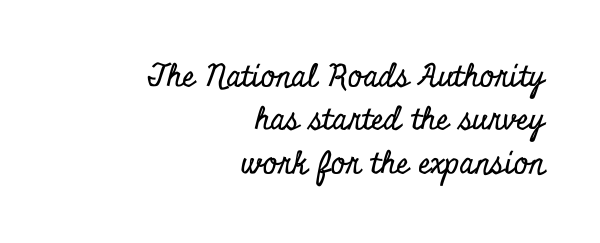
{"serif": "yes", "width": "condensed", "stroke_contrast": "low", "x_height": "small", "monospaced": "no", "underline": "no", "align": "right", "line_spacing": "normal", "line_spacing_ratio": 1.4, "letter_spacing": "normal", "letter_spacing_em": 0.0, "glyph_px": 31}
